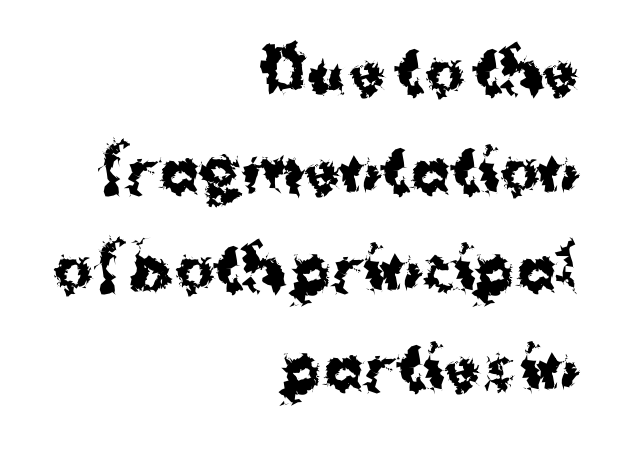
Q: Is the text bold? A: Yes.
Q: Is the text italic (slanted)? A: No, it is upright.
Q: Is the typeface a serif or a sans-serif typeface? A: Sans-serif.
Q: Is the text underlined? A: No.
Q: How is the paragraph aligned? A: Right-aligned.
Q: Is the spacing between letters normal or unusually wide? A: Normal.
Q: Is the spacing between lines tight, normal or loose? A: Normal.
Q: Width (condensed, normal, or wide)? A: Normal.
Q: Stroke contrast? A: Medium.
Q: x-height? A: Medium.
Q: Monospaced? A: No.
